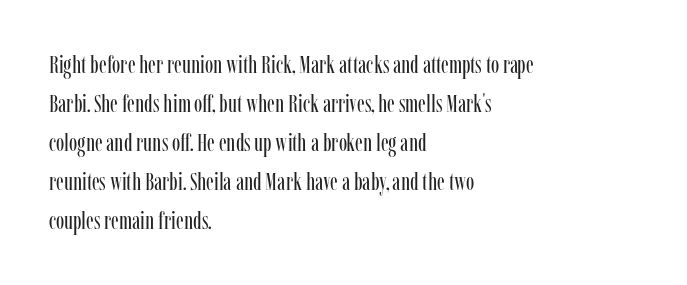
{"italic": "no", "bold": "no", "underline": "no", "align": "left", "line_spacing": "normal", "line_spacing_ratio": 1.56, "letter_spacing": "normal", "letter_spacing_em": 0.0, "glyph_px": 25}
